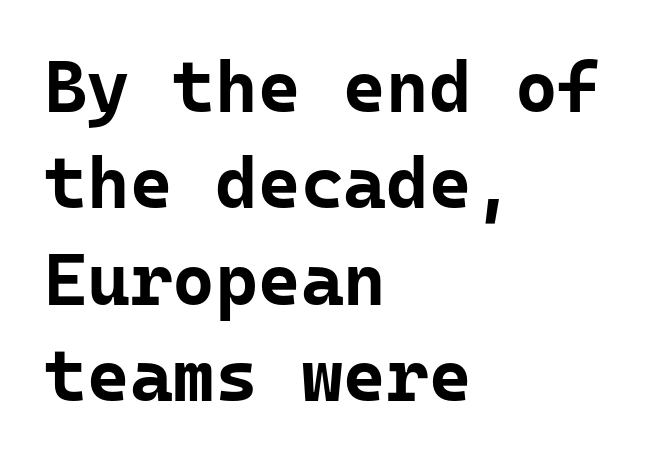
Q: Is the text bold? A: Yes.
Q: Is the text italic (slanted)? A: No, it is upright.
Q: Is the typeface a serif or a sans-serif typeface? A: Sans-serif.
Q: Is the text underlined? A: No.
Q: How is the paragraph aligned? A: Left-aligned.
Q: Is the spacing between letters normal or unusually wide? A: Normal.
Q: Is the spacing between lines tight, normal or loose? A: Normal.
Q: Width (condensed, normal, or wide)? A: Normal.
Q: Stroke contrast? A: Low.
Q: x-height? A: Medium.
Q: Monospaced? A: Yes.
